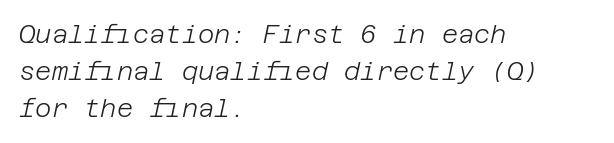
{"italic": "yes", "lean": "right", "slant_degrees": 12, "bold": "no", "underline": "no", "align": "left", "line_spacing": "normal", "line_spacing_ratio": 1.49, "letter_spacing": "normal", "letter_spacing_em": 0.0, "glyph_px": 25}
